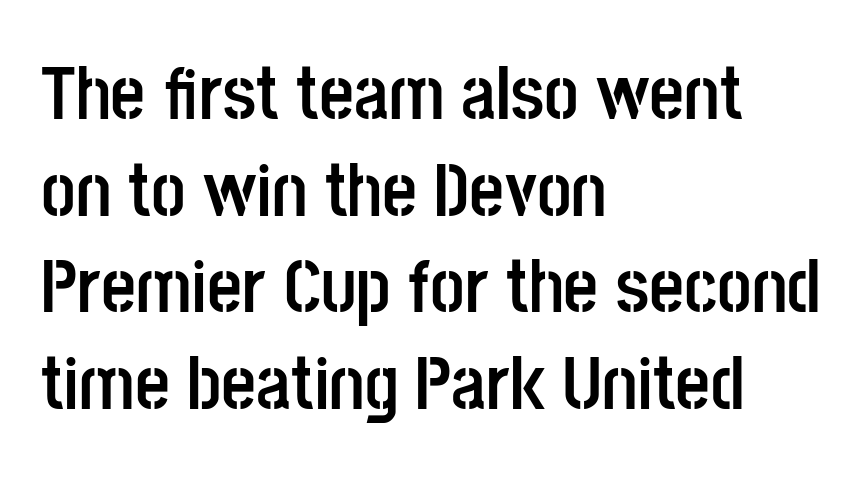
Q: Is the text bold? A: Yes.
Q: Is the text italic (slanted)? A: No, it is upright.
Q: Is the typeface a serif or a sans-serif typeface? A: Sans-serif.
Q: Is the text underlined? A: No.
Q: How is the paragraph aligned? A: Left-aligned.
Q: Is the spacing between letters normal or unusually wide? A: Normal.
Q: Is the spacing between lines tight, normal or loose? A: Normal.
Q: Width (condensed, normal, or wide)? A: Condensed.
Q: Stroke contrast? A: Low.
Q: x-height? A: Large.
Q: Monospaced? A: No.
